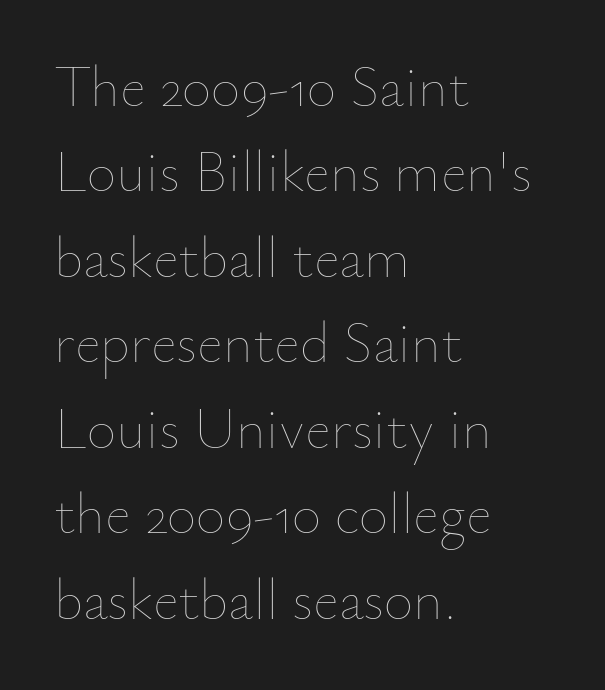
The image shows 57 px thin type, upright; set left-aligned, normal line spacing (1.5x), normal letter spacing, not underlined; low stroke contrast and a small x-height.
